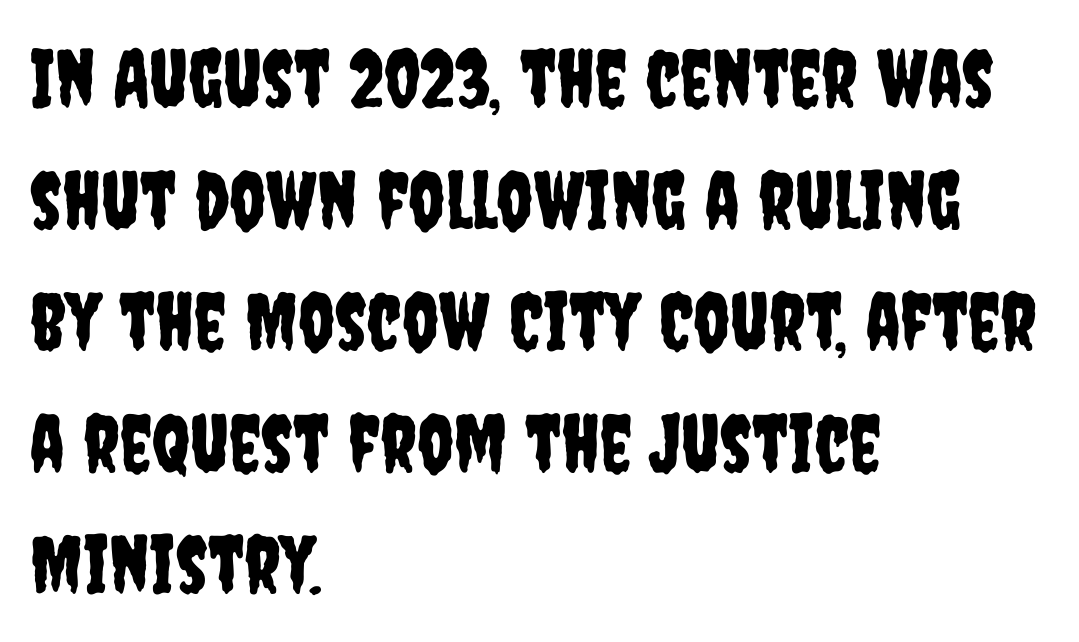
Q: Is the text italic (slanted)? A: No, it is upright.
Q: Is the typeface a serif or a sans-serif typeface? A: Sans-serif.
Q: Is the text underlined? A: No.
Q: How is the paragraph aligned? A: Left-aligned.
Q: Is the spacing between letters normal or unusually wide? A: Normal.
Q: Is the spacing between lines tight, normal or loose? A: Normal.
Q: Width (condensed, normal, or wide)? A: Condensed.
Q: Stroke contrast? A: Low.
Q: x-height? A: Large.
Q: Monospaced? A: No.
